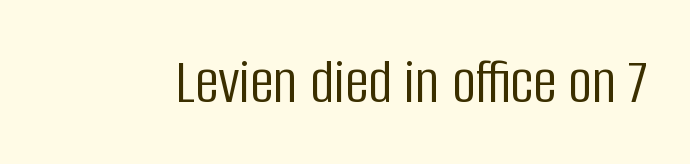
Q: Is the text bold? A: No.
Q: Is the text italic (slanted)? A: No, it is upright.
Q: Is the typeface a serif or a sans-serif typeface? A: Sans-serif.
Q: Is the text underlined? A: No.
Q: Is the spacing between letters normal or unusually wide? A: Normal.
Q: Width (condensed, normal, or wide)? A: Condensed.
Q: Stroke contrast? A: Low.
Q: x-height? A: Large.
Q: Monospaced? A: No.
